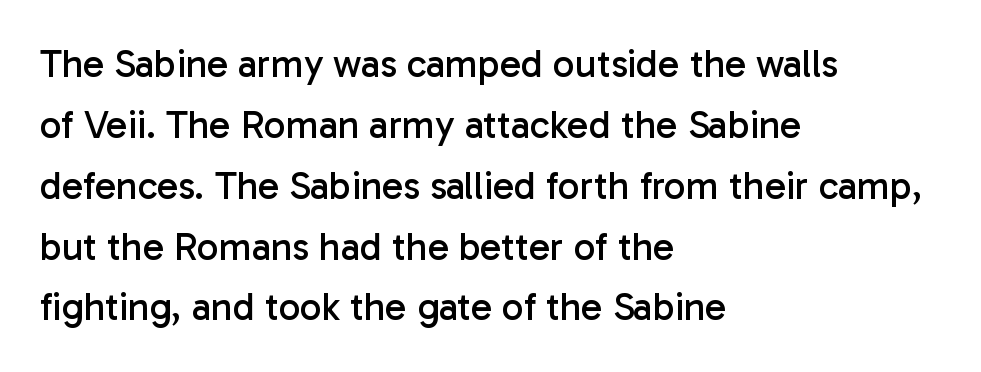
The image shows 39 px regular-weight sans-serif type, upright; set left-aligned, normal line spacing (1.56x), normal letter spacing, not underlined; low stroke contrast and a medium x-height.
